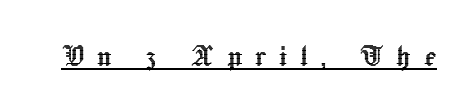
Q: Is the text italic (slanted)? A: No, it is upright.
Q: Is the text underlined? A: Yes.
Q: Is the spacing between letters normal or unusually wide? A: Unusually wide.
Q: Width (condensed, normal, or wide)? A: Normal.
Q: x-height? A: Medium.
Q: Monospaced? A: No.
